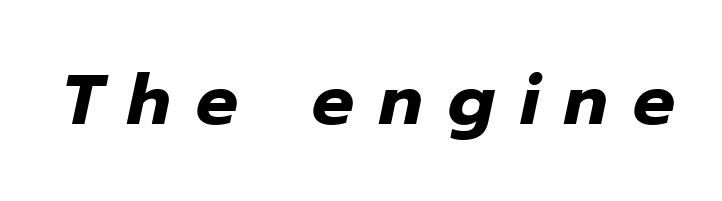
{"italic": "yes", "lean": "right", "slant_degrees": 12, "bold": "yes", "weight": "heavy", "width": "normal", "stroke_contrast": "low", "x_height": "medium", "monospaced": "no", "underline": "no", "letter_spacing": "wide", "letter_spacing_em": 0.36, "glyph_px": 70}
